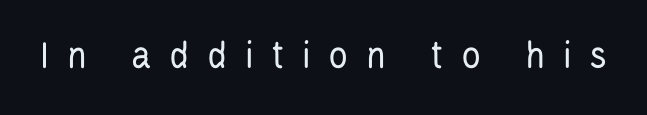
The image shows 41 px regular-weight, condensed sans-serif type, upright; set unusually wide letter spacing (+0.42 em), not underlined; low stroke contrast and a large x-height.
